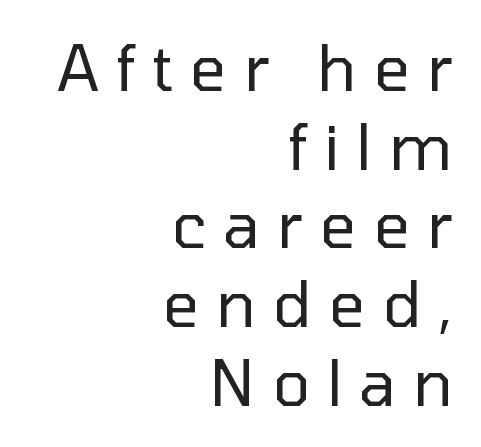
Q: Is the text bold? A: No.
Q: Is the text italic (slanted)? A: No, it is upright.
Q: Is the typeface a serif or a sans-serif typeface? A: Sans-serif.
Q: Is the text underlined? A: No.
Q: How is the paragraph aligned? A: Right-aligned.
Q: Is the spacing between letters normal or unusually wide? A: Unusually wide.
Q: Is the spacing between lines tight, normal or loose? A: Normal.
Q: Width (condensed, normal, or wide)? A: Normal.
Q: Stroke contrast? A: Low.
Q: x-height? A: Medium.
Q: Monospaced? A: No.
